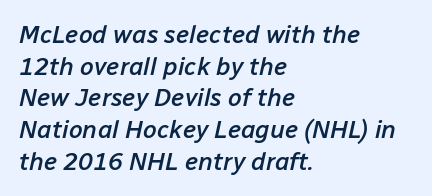
Rule under the text: the space is simply empty. Here the glyphs are tracked normally, forming tight word shapes. Compared with an ordinary text face, these strokes are moderately heavier — a semibold. Vertical spacing — default. In terms of posture, this sample is oblique.
